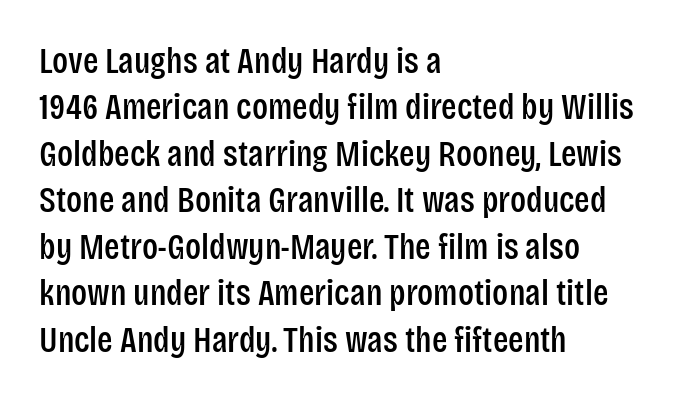
{"serif": "no", "italic": "no", "width": "condensed", "stroke_contrast": "low", "x_height": "large", "monospaced": "no", "underline": "no", "align": "left", "line_spacing": "normal", "line_spacing_ratio": 1.29, "letter_spacing": "normal", "letter_spacing_em": 0.0, "glyph_px": 36}
